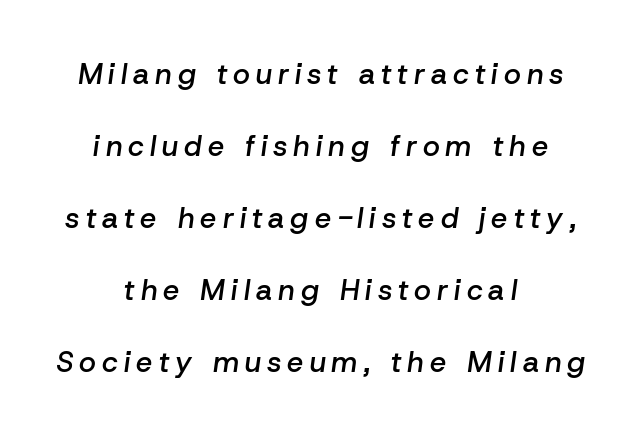
Q: Is the text bold? A: Semi-bold.
Q: Is the text italic (slanted)? A: Yes, it leans right by about 8 degrees.
Q: Is the text underlined? A: No.
Q: How is the paragraph aligned? A: Centered.
Q: Is the spacing between letters normal or unusually wide? A: Unusually wide.
Q: Is the spacing between lines tight, normal or loose? A: Loose.
Q: Width (condensed, normal, or wide)? A: Normal.
Q: Stroke contrast? A: Low.
Q: x-height? A: Medium.
Q: Monospaced? A: No.
